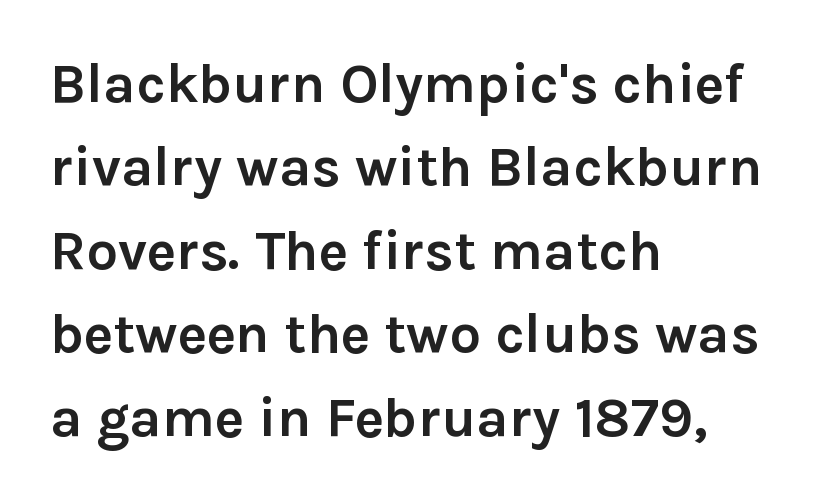
Where is the straight margin? On the left. Characters follow at the spacing the type designer built in. Classification — sans serif. Successive baselines arrive at the customary interval. How heavy is the stroke? Heavy — this is a bold. This is roman type, the default non-slanted kind.
